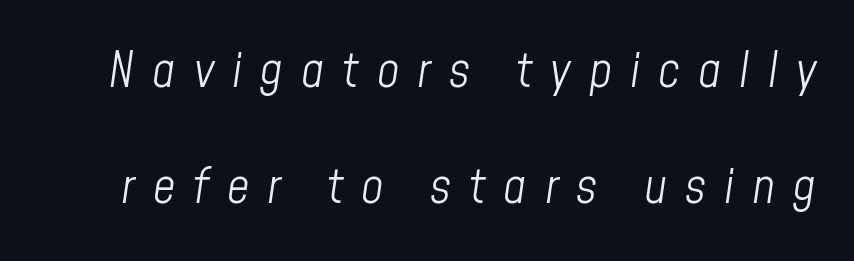
Q: Is the text bold? A: No.
Q: Is the text italic (slanted)? A: Yes, it leans right by about 8 degrees.
Q: Is the text underlined? A: No.
Q: Is the spacing between letters normal or unusually wide? A: Unusually wide.
Q: Is the spacing between lines tight, normal or loose? A: Loose.
Q: Width (condensed, normal, or wide)? A: Condensed.
Q: Stroke contrast? A: Low.
Q: x-height? A: Medium.
Q: Monospaced? A: No.
